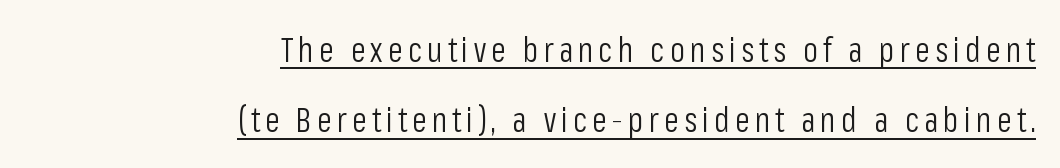
The image shows 34 px light, condensed sans-serif type, upright; set right-aligned, loose line spacing (2.07x), underlined; low stroke contrast and a medium x-height.
